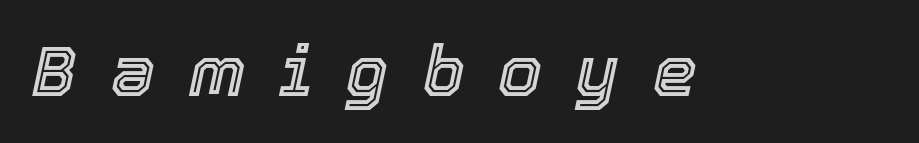
Tracking here is generous; glyphs stand well apart from one another. Note the varied advance widths — an 'i' is clearly narrower than an 'm'. You can tell it's italic because the verticals aren't actually vertical. Quick note: underline off.
